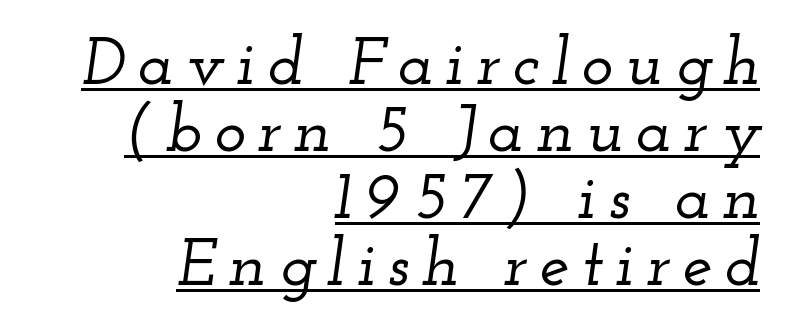
This is serif lettering, the kind often seen in printed books. These lines are rendered in a variable-pitch font. Leading is clearly below the norm, producing a dense column. You can tell it's italic because the verticals aren't actually vertical. A student would call this right alignment; a typographer would say flush right, rag left.
